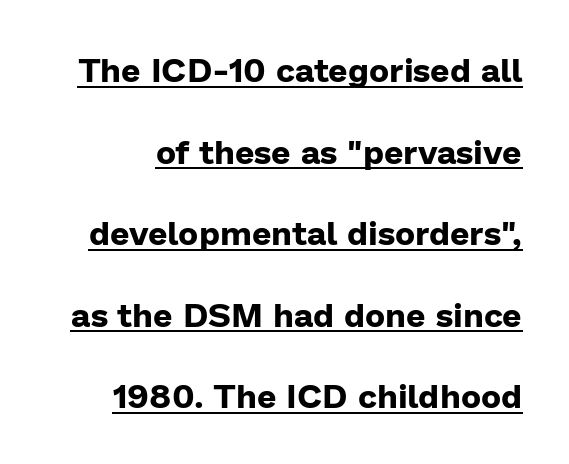
Q: Is the text bold? A: Yes.
Q: Is the text italic (slanted)? A: No, it is upright.
Q: Is the typeface a serif or a sans-serif typeface? A: Sans-serif.
Q: Is the text underlined? A: Yes.
Q: Is the spacing between letters normal or unusually wide? A: Normal.
Q: Is the spacing between lines tight, normal or loose? A: Loose.
Q: Width (condensed, normal, or wide)? A: Normal.
Q: Stroke contrast? A: Low.
Q: x-height? A: Medium.
Q: Monospaced? A: No.
